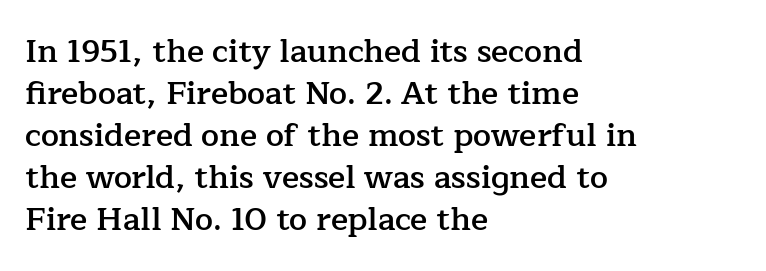
Q: Is the text bold? A: Semi-bold.
Q: Is the text italic (slanted)? A: No, it is upright.
Q: Is the typeface a serif or a sans-serif typeface? A: Serif.
Q: Is the text underlined? A: No.
Q: How is the paragraph aligned? A: Left-aligned.
Q: Is the spacing between letters normal or unusually wide? A: Normal.
Q: Is the spacing between lines tight, normal or loose? A: Normal.
Q: Width (condensed, normal, or wide)? A: Normal.
Q: Stroke contrast? A: Low.
Q: x-height? A: Medium.
Q: Monospaced? A: No.
